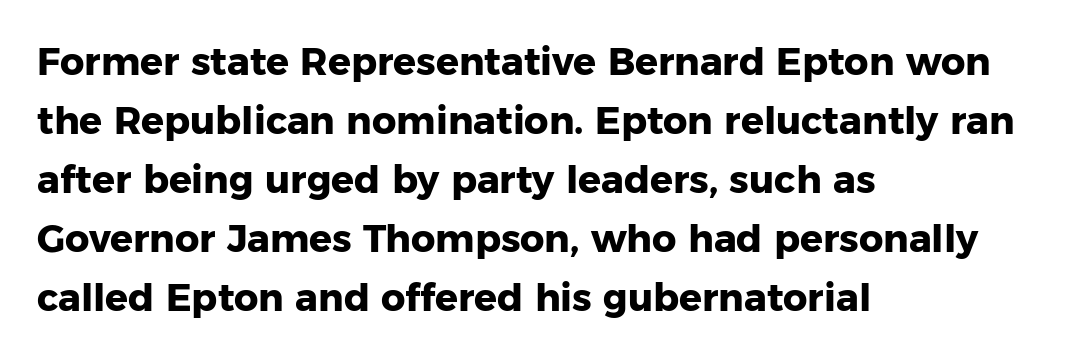
{"serif": "no", "italic": "no", "bold": "yes", "weight": "heavy", "width": "normal", "stroke_contrast": "low", "x_height": "medium", "monospaced": "no", "underline": "no", "align": "left", "line_spacing": "normal", "line_spacing_ratio": 1.55, "letter_spacing": "normal", "letter_spacing_em": 0.0, "glyph_px": 38}
